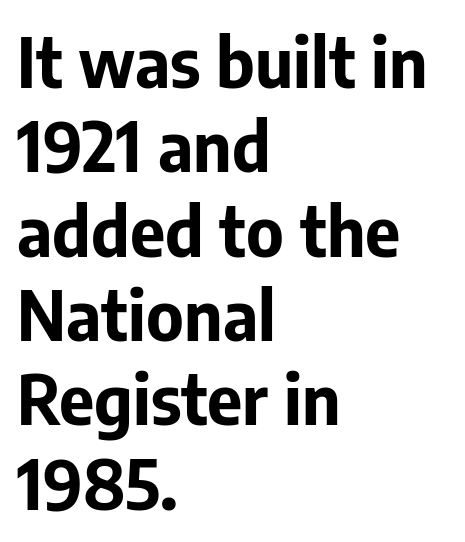
{"serif": "no", "italic": "no", "bold": "yes", "weight": "bold", "width": "normal", "stroke_contrast": "low", "x_height": "medium", "monospaced": "no", "underline": "no", "align": "left", "line_spacing_ratio": 1.24, "letter_spacing": "normal", "letter_spacing_em": 0.0, "glyph_px": 68}
